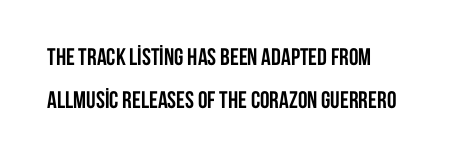
Bare-footed words on every line. The typesetter chose a ragged-right arrangement here. A full-strength bold gives these letters their thick strokes. Italic: no, the glyphs are upright roman. The face used here is rendered with its standard letterfit.
